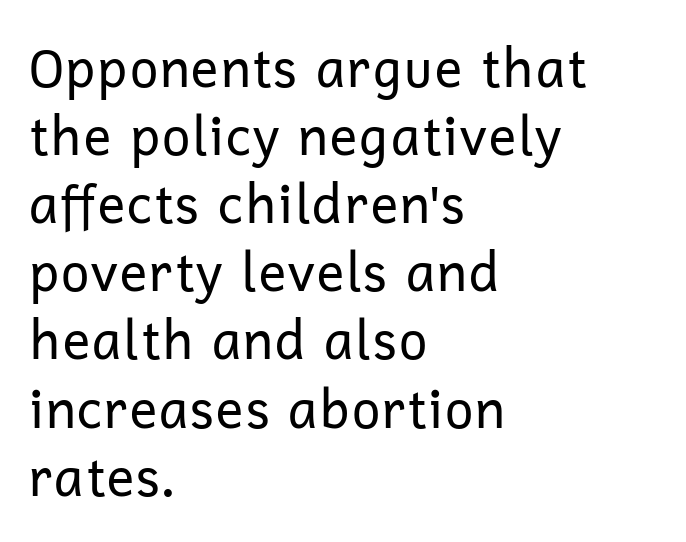
These lines stack with their left ends in a neat column. Students, note that the glyphs here touch the page at normal intervals. A bare baseline throughout the passage. Posture: straight, roman, zero tilt. The vertical gap from one line to the next is medium. The letters advance in unequal steps, a hallmark of proportional type.
